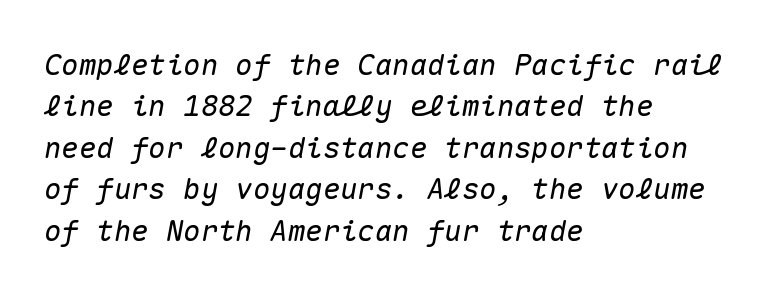
The passage shown leans; its letterforms are oblique. Is this a fixed-width face? Yes — each glyph sits in an identical cell. The block of text has a typical density, with ordinary space between rows. Compared with a centered layout, this one pins lines to the left instead. In terms of letterspacing, this is plain default setting. A clean baseline with only descenders dipping below it.
